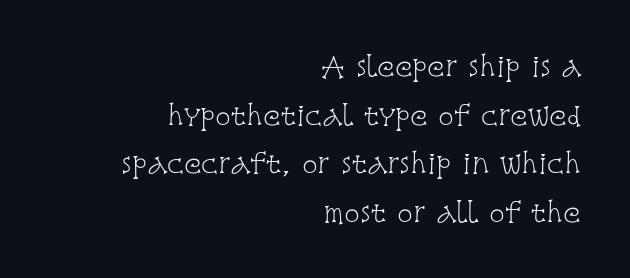
The baseline area is clear. In CSS terms this would be text-align: right. Is the stroke heavy? The answer is a plain regular-or-lighter. Unlike italic type, these characters show no tilt at all. Each word holds together tightly as a unit, with standard inter-letter gaps.
